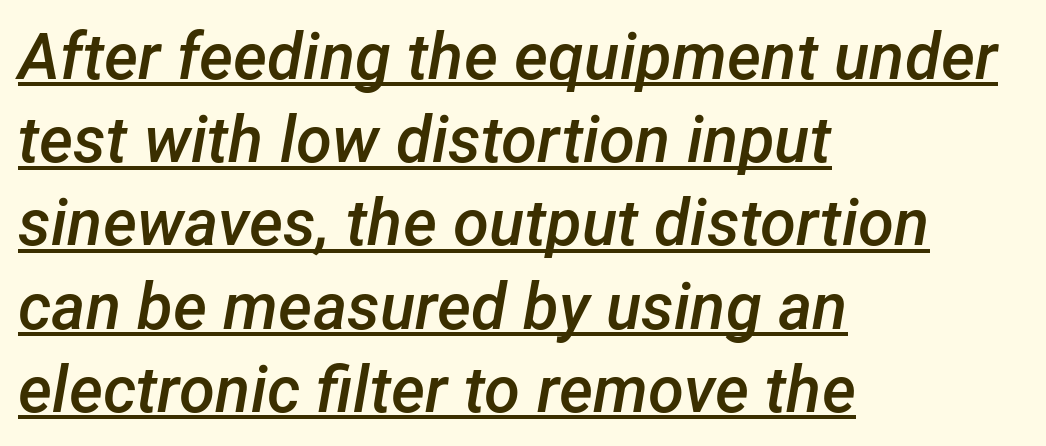
{"italic": "yes", "lean": "right", "slant_degrees": 12, "bold": "semi", "weight": "semibold", "width": "normal", "stroke_contrast": "low", "x_height": "medium", "monospaced": "no", "underline": "yes", "align": "left", "line_spacing": "normal", "line_spacing_ratio": 1.28, "letter_spacing": "normal", "letter_spacing_em": 0.0, "glyph_px": 65}
